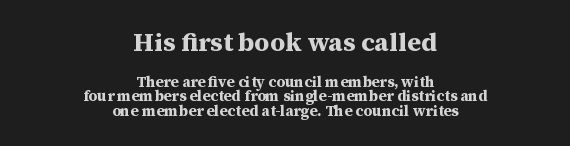
The letters stand upright; this is a roman face. Vertical spacing — tight. The initial chunk of copy outweighs the following chunk in type size. Honestly, the letter spacing is just normal — you wouldn't notice it.
